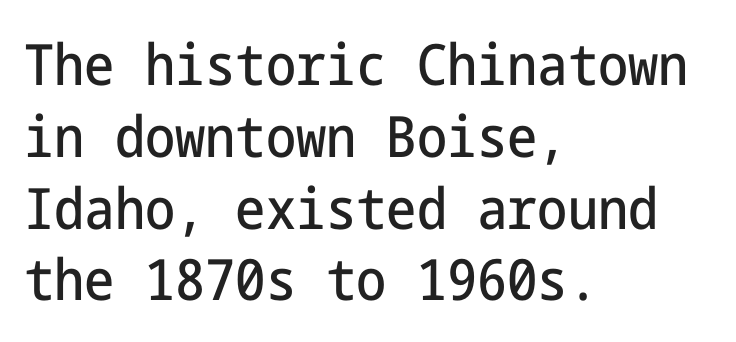
The text block is weighted toward the left margin, trailing off unevenly rightward. The glyphs are unaccompanied by any horizontal stroke below them. No extra tracking has been applied to these lines. Baseline-to-baseline distance is the conventional proportion of letter height. Does the lettering tilt? It doesn't — this is upright. Examine the stroke ends and you'll find no serifs.
